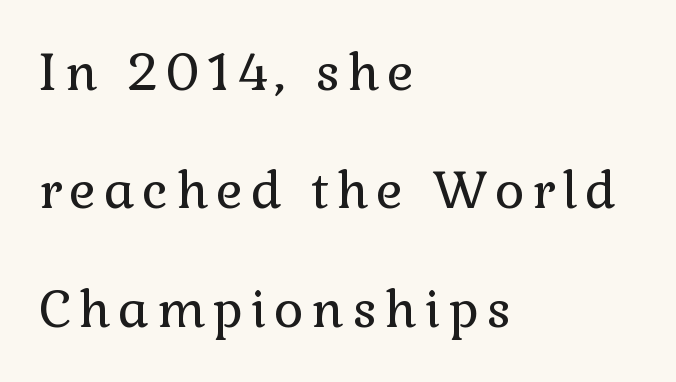
Q: Is the text bold? A: No.
Q: Is the text italic (slanted)? A: No, it is upright.
Q: Is the typeface a serif or a sans-serif typeface? A: Serif.
Q: Is the text underlined? A: No.
Q: How is the paragraph aligned? A: Left-aligned.
Q: Is the spacing between lines tight, normal or loose? A: Loose.
Q: Width (condensed, normal, or wide)? A: Normal.
Q: x-height? A: Medium.
Q: Monospaced? A: No.
